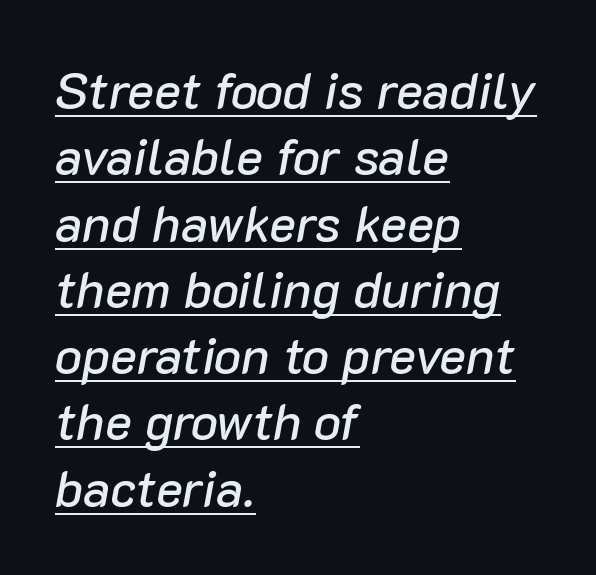
Reading down the block, your eye returns to a fixed left position each line. This sample keeps an unexceptional amount of space between lines. The letters advance in unequal steps, a hallmark of proportional type. The specimen includes a rule beneath the text block's lines. Tracking here is standard; glyphs follow each other at the usual distance.
